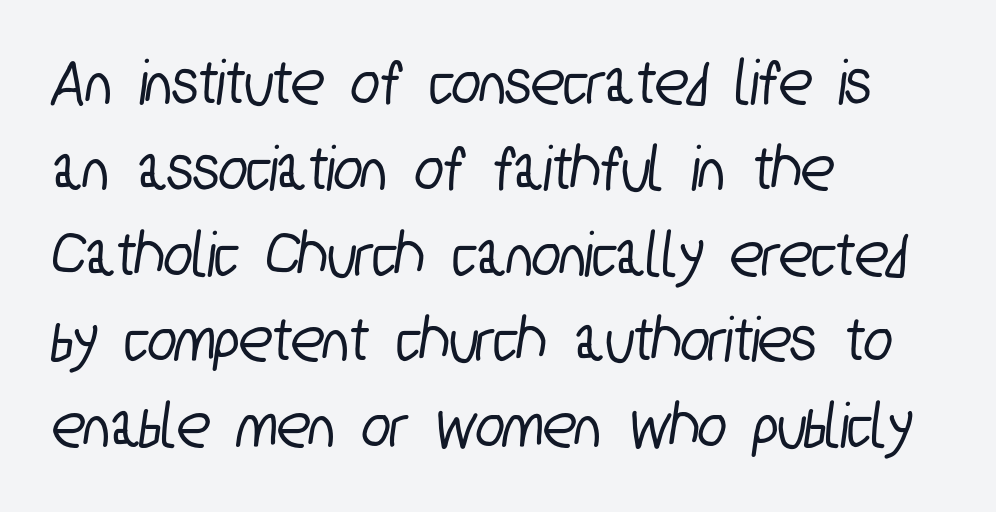
{"serif": "no", "width": "condensed", "stroke_contrast": "low", "x_height": "medium", "monospaced": "no", "underline": "no", "align": "left", "line_spacing": "normal", "line_spacing_ratio": 1.28, "letter_spacing": "normal", "letter_spacing_em": 0.0, "glyph_px": 67}
